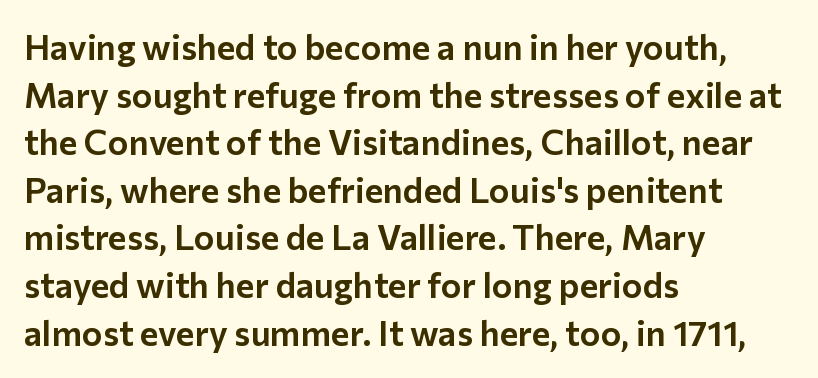
Q: Is the text italic (slanted)? A: No, it is upright.
Q: Is the typeface a serif or a sans-serif typeface? A: Sans-serif.
Q: Is the text underlined? A: No.
Q: How is the paragraph aligned? A: Left-aligned.
Q: Is the spacing between letters normal or unusually wide? A: Normal.
Q: Is the spacing between lines tight, normal or loose? A: Normal.
Q: Width (condensed, normal, or wide)? A: Normal.
Q: Stroke contrast? A: Low.
Q: x-height? A: Medium.
Q: Monospaced? A: No.
